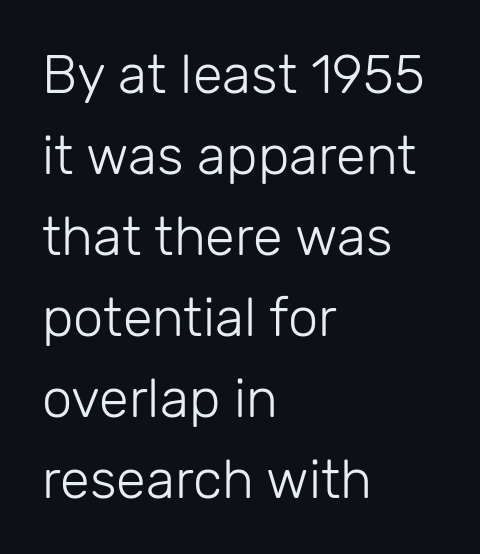
Q: Is the text bold? A: No.
Q: Is the text italic (slanted)? A: No, it is upright.
Q: Is the typeface a serif or a sans-serif typeface? A: Sans-serif.
Q: Is the text underlined? A: No.
Q: How is the paragraph aligned? A: Left-aligned.
Q: Is the spacing between letters normal or unusually wide? A: Normal.
Q: Is the spacing between lines tight, normal or loose? A: Normal.
Q: Width (condensed, normal, or wide)? A: Normal.
Q: Stroke contrast? A: Low.
Q: x-height? A: Medium.
Q: Monospaced? A: No.
